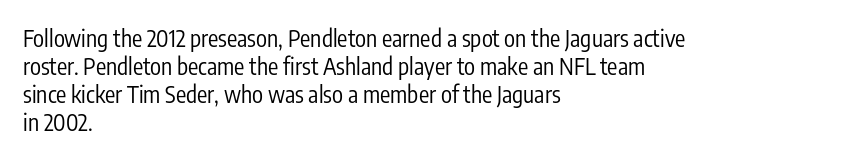
Q: Is the text bold? A: No.
Q: Is the text italic (slanted)? A: No, it is upright.
Q: Is the text underlined? A: No.
Q: How is the paragraph aligned? A: Left-aligned.
Q: Is the spacing between letters normal or unusually wide? A: Normal.
